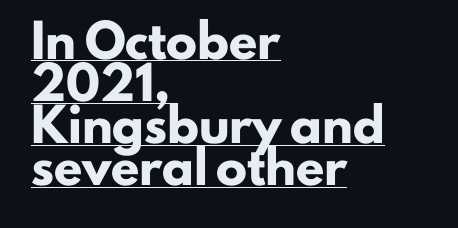
Q: Is the text bold? A: Yes.
Q: Is the text italic (slanted)? A: No, it is upright.
Q: Is the typeface a serif or a sans-serif typeface? A: Sans-serif.
Q: Is the text underlined? A: Yes.
Q: How is the paragraph aligned? A: Left-aligned.
Q: Is the spacing between letters normal or unusually wide? A: Normal.
Q: Is the spacing between lines tight, normal or loose? A: Normal.
Q: Width (condensed, normal, or wide)? A: Normal.
Q: Stroke contrast? A: Low.
Q: x-height? A: Small.
Q: Monospaced? A: No.
